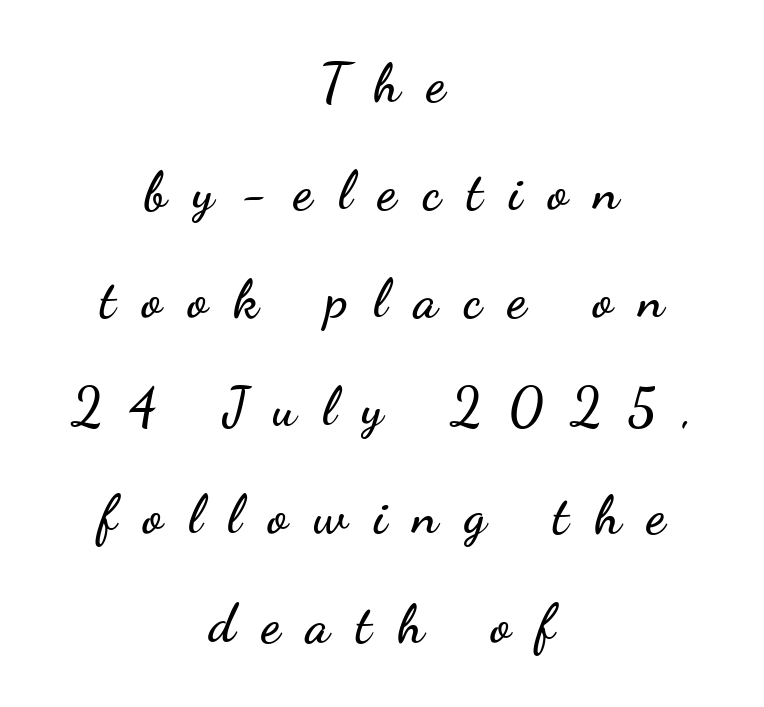
{"serif": "no", "width": "wide", "stroke_contrast": "low", "x_height": "small", "monospaced": "no", "underline": "no", "align": "center", "line_spacing": "loose", "line_spacing_ratio": 2.04, "letter_spacing": "wide", "letter_spacing_em": 0.5, "glyph_px": 53}
